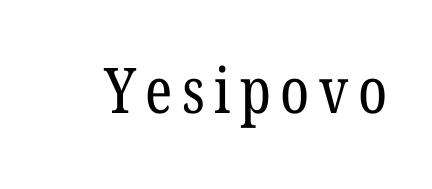
The glyphs in this specimen are seriffed. Here the designer chose a conventional face with non-uniform glyph widths. The space directly below the letters is spotless. The strokes are not fattened; the text isn't bold.
